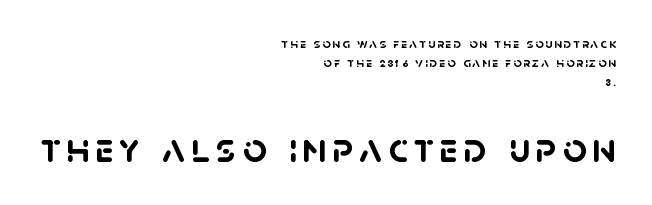
{"serif": "no", "bold": "yes", "weight": "semibold", "width": "normal", "stroke_contrast": "low", "x_height": "large", "monospaced": "no", "underline": "no", "align": "right", "line_spacing": "normal", "line_spacing_ratio": 1.34, "larger_block": "second", "size_ratio": 3.0, "glyph_px": 42}
